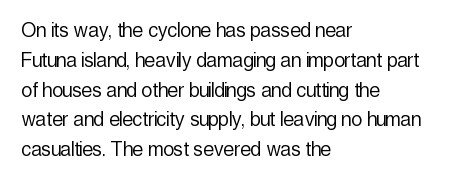
The image shows 24 px text type, upright; set left-aligned, line spacing 1.24x, normal letter spacing, not underlined.
